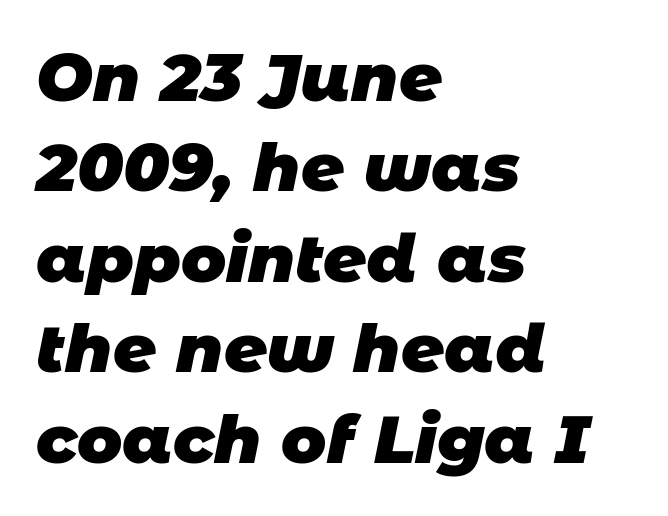
The image shows 67 px heavy sans-serif type; set left-aligned, normal line spacing (1.35x), normal letter spacing, not underlined; low stroke contrast and a large x-height.
